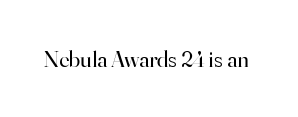
Q: Is the text bold? A: No.
Q: Is the text italic (slanted)? A: No, it is upright.
Q: Is the text underlined? A: No.
Q: Is the spacing between letters normal or unusually wide? A: Normal.
